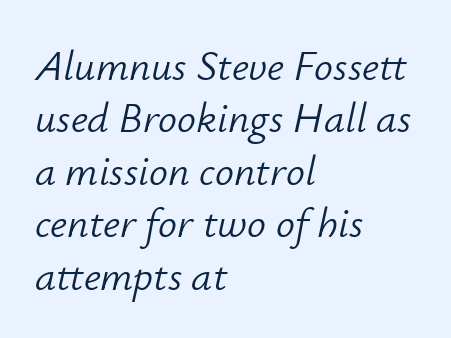
Q: Is the text bold? A: No.
Q: Is the text italic (slanted)? A: Yes, it leans right by about 12 degrees.
Q: Is the text underlined? A: No.
Q: How is the paragraph aligned? A: Left-aligned.
Q: Is the spacing between letters normal or unusually wide? A: Normal.
Q: Is the spacing between lines tight, normal or loose? A: Normal.
Q: Width (condensed, normal, or wide)? A: Normal.
Q: Stroke contrast? A: Low.
Q: x-height? A: Small.
Q: Monospaced? A: No.
